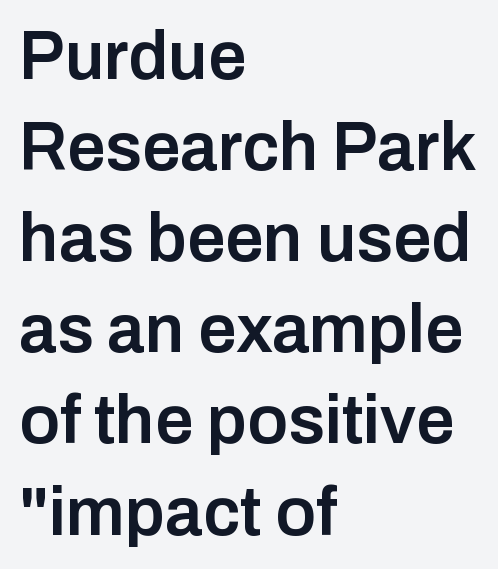
Q: Is the text bold? A: Semi-bold.
Q: Is the text italic (slanted)? A: No, it is upright.
Q: Is the typeface a serif or a sans-serif typeface? A: Sans-serif.
Q: Is the text underlined? A: No.
Q: How is the paragraph aligned? A: Left-aligned.
Q: Is the spacing between letters normal or unusually wide? A: Normal.
Q: Is the spacing between lines tight, normal or loose? A: Normal.
Q: Width (condensed, normal, or wide)? A: Normal.
Q: Stroke contrast? A: Low.
Q: x-height? A: Medium.
Q: Monospaced? A: No.
